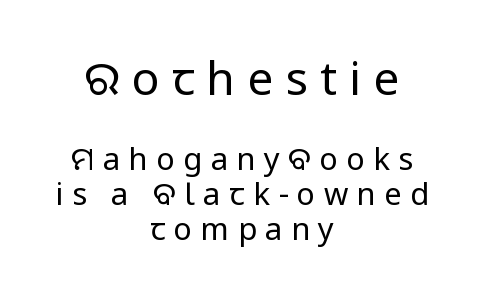
{"serif": "no", "italic": "no", "bold": "no", "weight": "regular", "width": "normal", "stroke_contrast": "low", "x_height": "medium", "monospaced": "no", "underline": "no", "align": "center", "line_spacing": "tight", "line_spacing_ratio": 1.13, "letter_spacing": "wide", "letter_spacing_em": 0.27, "larger_block": "first", "size_ratio": 1.48, "glyph_px": 46}
